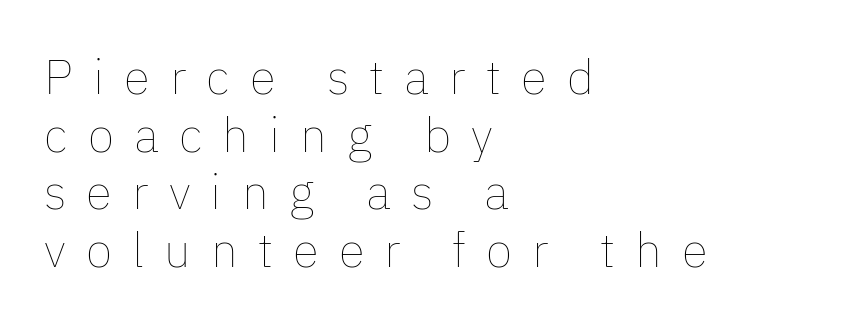
The image shows 48 px thin type, upright; set left-aligned, line spacing 1.2x, unusually wide letter spacing (+0.42 em), not underlined; low stroke contrast and a medium x-height.
